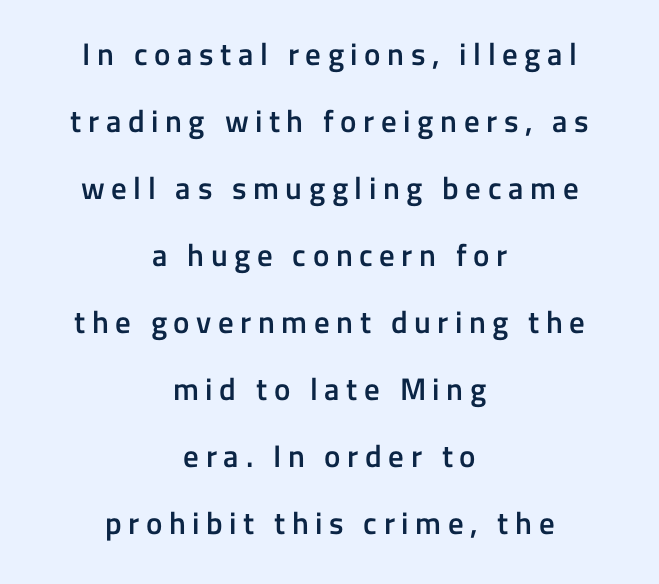
Does the copy run flush right? No — it is centered line by line. Proportional: the letters do not fall into vertical columns. This sample trades compactness for vertical openness between lines. Substantial extra tracking has been applied to these lines.
